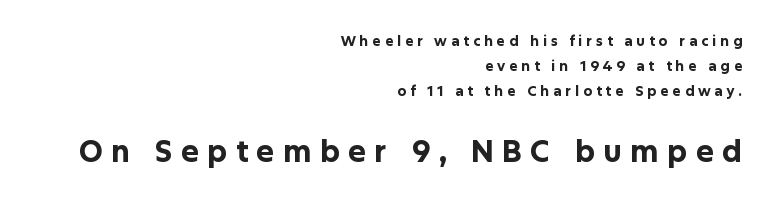
Q: Is the text bold? A: Yes.
Q: Is the text italic (slanted)? A: No, it is upright.
Q: Is the typeface a serif or a sans-serif typeface? A: Sans-serif.
Q: Is the text underlined? A: No.
Q: How is the paragraph aligned? A: Right-aligned.
Q: Is the spacing between letters normal or unusually wide? A: Unusually wide.
Q: Which block of text is set in a larger size, the first (top) or the second (bottom)? A: The second (bottom) one.
Q: Width (condensed, normal, or wide)? A: Normal.
Q: Stroke contrast? A: Low.
Q: x-height? A: Medium.
Q: Monospaced? A: No.
